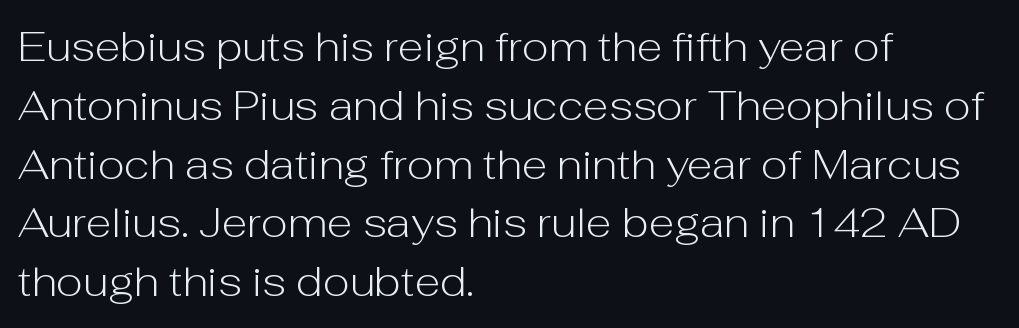
Quick note: interline space is typical. Proportional: the letters do not fall into vertical columns. Ink coverage per letter is moderate at most. The passage shown is typeset with a sans-serif family.
